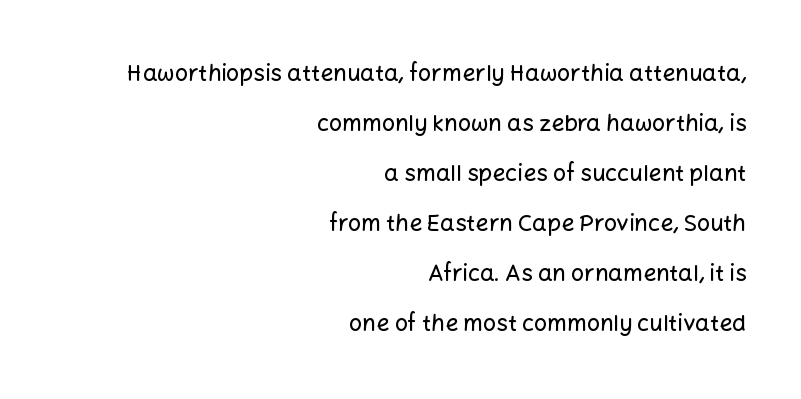
The passage shown stacks its lines with a broad gap. Here the glyphs are tracked normally, forming tight word shapes. The axis of the letterforms is exactly vertical. The specimen omits any rule beneath the text block's lines. If you drew a ruler down the right edge, every line would touch it.
